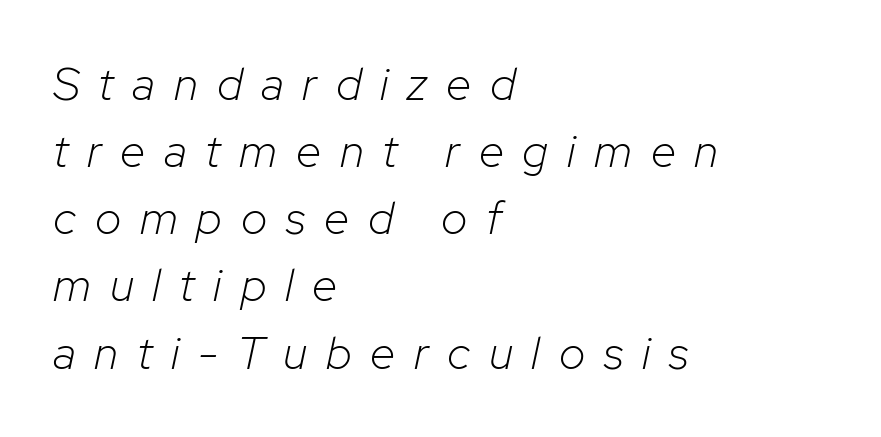
Q: Is the text bold? A: No.
Q: Is the text italic (slanted)? A: Yes, it leans right by about 12 degrees.
Q: Is the text underlined? A: No.
Q: How is the paragraph aligned? A: Left-aligned.
Q: Is the spacing between letters normal or unusually wide? A: Unusually wide.
Q: Is the spacing between lines tight, normal or loose? A: Normal.
Q: Width (condensed, normal, or wide)? A: Normal.
Q: Stroke contrast? A: Low.
Q: x-height? A: Medium.
Q: Monospaced? A: No.
